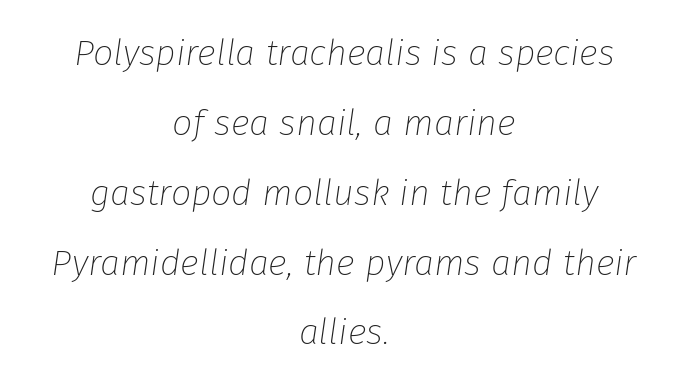
{"italic": "yes", "lean": "right", "slant_degrees": 8, "bold": "no", "weight": "thin", "width": "normal", "stroke_contrast": "low", "x_height": "medium", "monospaced": "no", "underline": "no", "align": "center", "line_spacing": "loose", "line_spacing_ratio": 1.94, "letter_spacing": "normal", "letter_spacing_em": 0.0, "glyph_px": 36}
